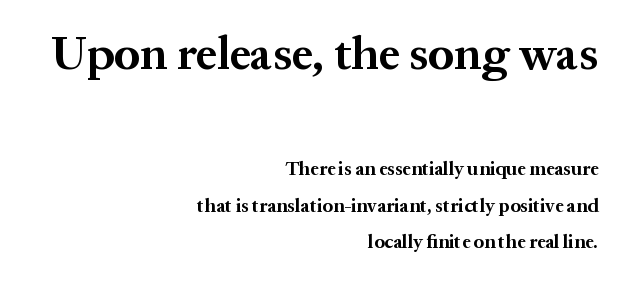
Q: Is the text bold? A: Yes.
Q: Is the text italic (slanted)? A: No, it is upright.
Q: Is the typeface a serif or a sans-serif typeface? A: Serif.
Q: Is the text underlined? A: No.
Q: How is the paragraph aligned? A: Right-aligned.
Q: Is the spacing between letters normal or unusually wide? A: Normal.
Q: Is the spacing between lines tight, normal or loose? A: Loose.
Q: Which block of text is set in a larger size, the first (top) or the second (bottom)? A: The first (top) one.
Q: Width (condensed, normal, or wide)? A: Normal.
Q: Stroke contrast? A: Medium.
Q: x-height? A: Medium.
Q: Monospaced? A: No.
